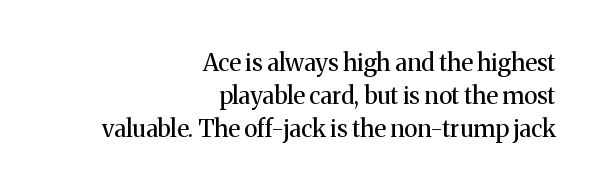
Clear beneath every line of the passage. Normally led — the rows are evenly, conventionally spaced. Is the block centered? No — it sits flush against the right margin. You could call the tracking neutral — neither tight nor loose. The typesetting does not lean heavy: it is not bold. Posture: straight, roman, zero tilt.
